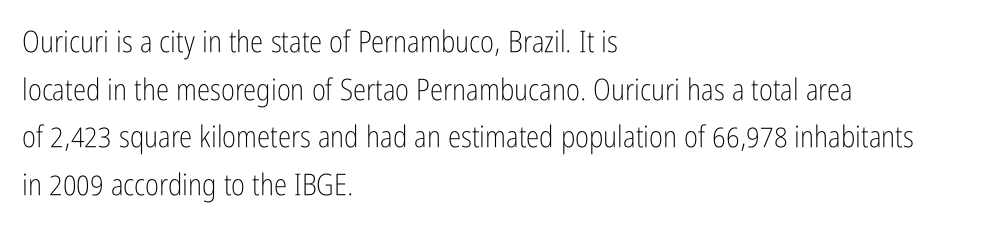
The image shows 30 px light, condensed sans-serif type, upright; set left-aligned, normal line spacing (1.59x), normal letter spacing, not underlined; low stroke contrast and a medium x-height.
